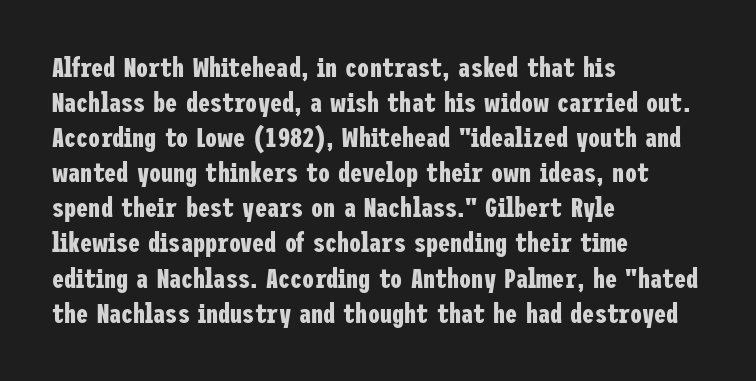
Q: Is the text bold? A: Yes.
Q: Is the text italic (slanted)? A: No, it is upright.
Q: Is the text underlined? A: No.
Q: How is the paragraph aligned? A: Left-aligned.
Q: Is the spacing between letters normal or unusually wide? A: Normal.
Q: Is the spacing between lines tight, normal or loose? A: Normal.
